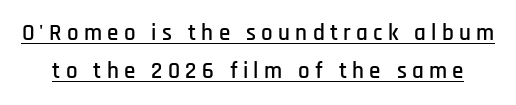
Students, observe: this is what conventionally led text looks like. The lettering stays uniformly vertical, giving the passage a roman look. Somebody hit Ctrl+U on this one — the words are underlined. What stands out about the letter spacing? Its width — letters are far apart.
